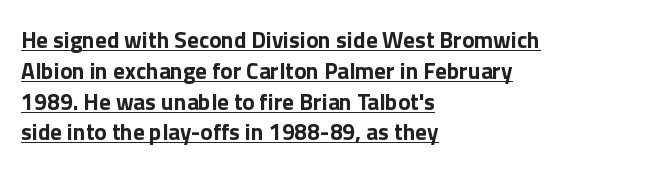
The image shows 23 px bold type, upright; set left-aligned, normal line spacing (1.34x), normal letter spacing, underlined.
